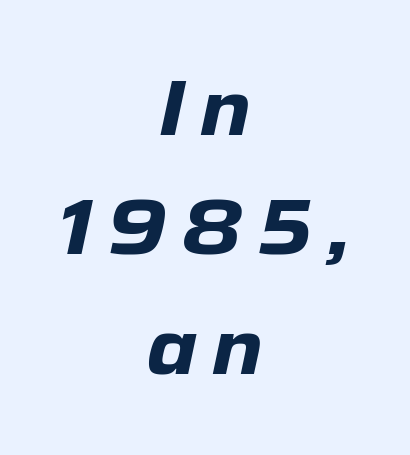
Q: Is the text bold? A: Yes.
Q: Is the text italic (slanted)? A: Yes, it leans right by about 12 degrees.
Q: Is the text underlined? A: No.
Q: How is the paragraph aligned? A: Centered.
Q: Is the spacing between lines tight, normal or loose? A: Normal.
Q: Width (condensed, normal, or wide)? A: Normal.
Q: Stroke contrast? A: Low.
Q: x-height? A: Medium.
Q: Monospaced? A: No.
